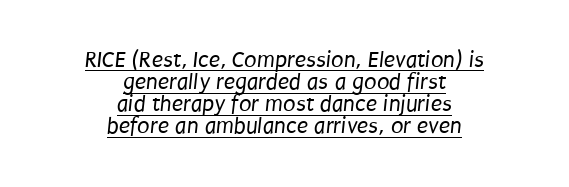
The image shows 23 px text type; set centered, tight line spacing (0.96x), normal letter spacing, underlined.
